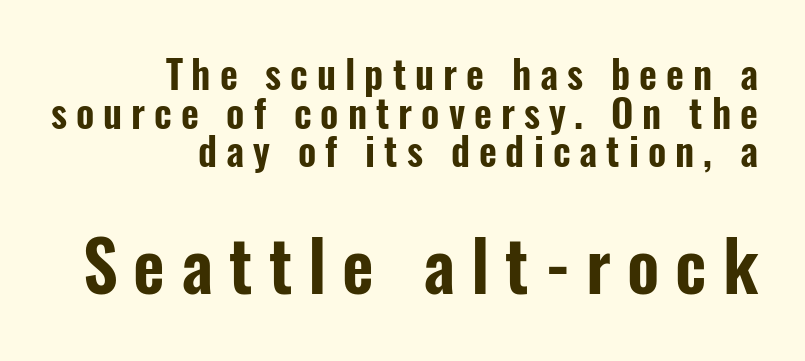
{"serif": "no", "italic": "no", "width": "condensed", "stroke_contrast": "low", "x_height": "medium", "monospaced": "no", "underline": "no", "align": "right", "line_spacing": "tight", "line_spacing_ratio": 0.99, "letter_spacing": "wide", "letter_spacing_em": 0.23, "larger_block": "second", "size_ratio": 1.77, "glyph_px": 69}
